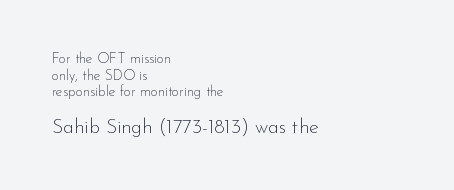
{"italic": "no", "bold": "no", "underline": "no", "align": "left", "line_spacing_ratio": 1.19, "letter_spacing": "normal", "letter_spacing_em": 0.0, "larger_block": "second", "size_ratio": 1.43, "glyph_px": 20}
